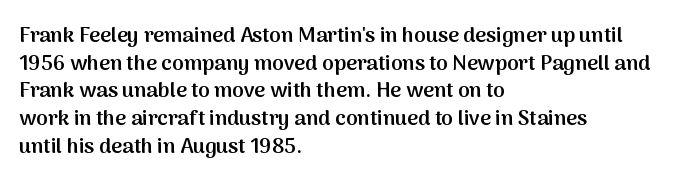
Q: Is the text bold? A: Semi-bold.
Q: Is the text italic (slanted)? A: No, it is upright.
Q: Is the text underlined? A: No.
Q: How is the paragraph aligned? A: Left-aligned.
Q: Is the spacing between letters normal or unusually wide? A: Normal.
Q: Is the spacing between lines tight, normal or loose? A: Normal.
